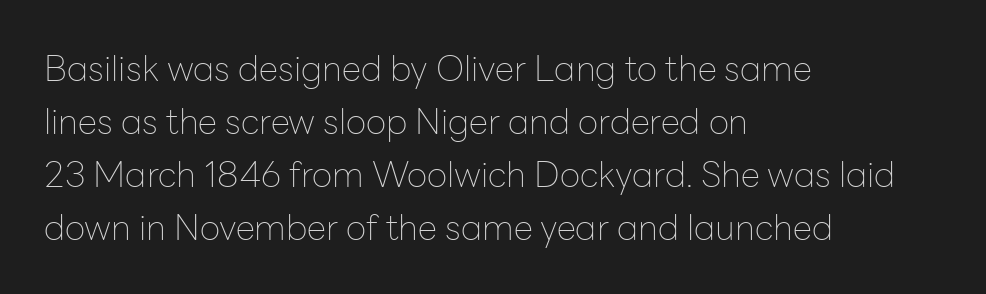
The image shows 35 px thin sans-serif type, upright; set left-aligned, normal line spacing (1.51x), normal letter spacing, not underlined; low stroke contrast and a medium x-height.
